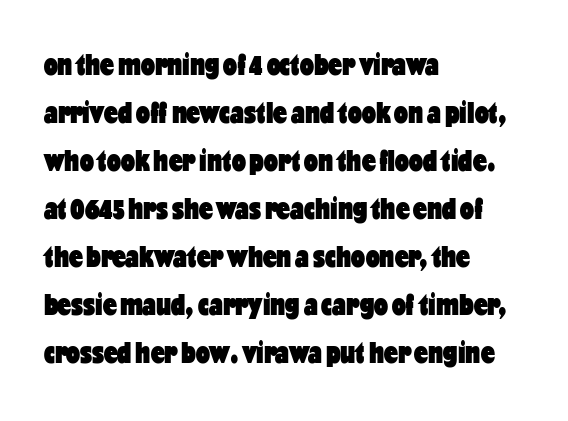
Stroke terminals: plain, sans-serif. These lines keep a tight, regular rhythm from letter to letter. Stroke thickness is high; the sample reads as a true bold. Here the designer chose a conventional face with non-uniform glyph widths. The passage is arranged the way most books set body copy — flush left. The font's upright variant was chosen for this text.
